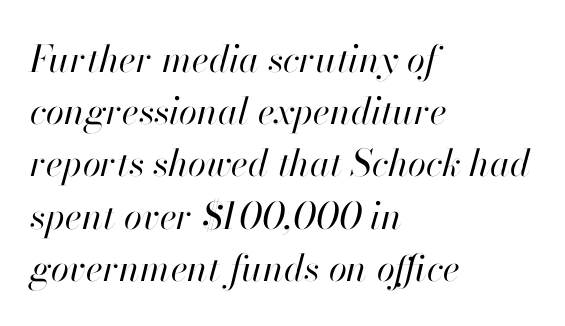
{"italic": "yes", "lean": "right", "slant_degrees": 13, "bold": "no", "weight": "regular", "width": "normal", "stroke_contrast": "high", "x_height": "small", "monospaced": "no", "underline": "no", "align": "left", "line_spacing": "normal", "line_spacing_ratio": 1.41, "letter_spacing": "normal", "letter_spacing_em": 0.0, "glyph_px": 37}
